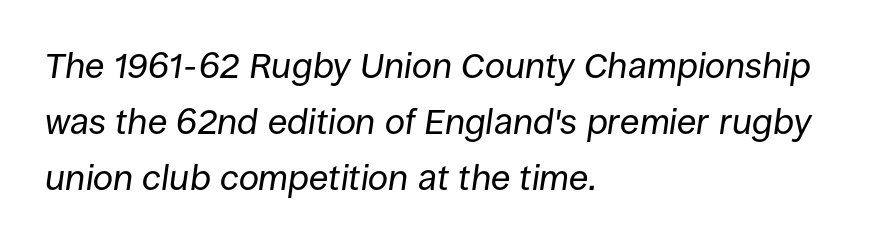
Q: Is the text bold? A: No.
Q: Is the text italic (slanted)? A: Yes, it leans right by about 8 degrees.
Q: Is the text underlined? A: No.
Q: How is the paragraph aligned? A: Left-aligned.
Q: Is the spacing between letters normal or unusually wide? A: Normal.
Q: Is the spacing between lines tight, normal or loose? A: Normal.
Q: Width (condensed, normal, or wide)? A: Normal.
Q: Stroke contrast? A: Low.
Q: x-height? A: Large.
Q: Monospaced? A: No.
